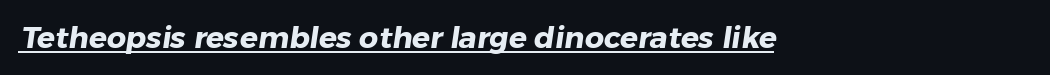
The image shows 30 px heavy sans-serif type; set left-aligned, normal letter spacing, underlined; low stroke contrast and a medium x-height.
